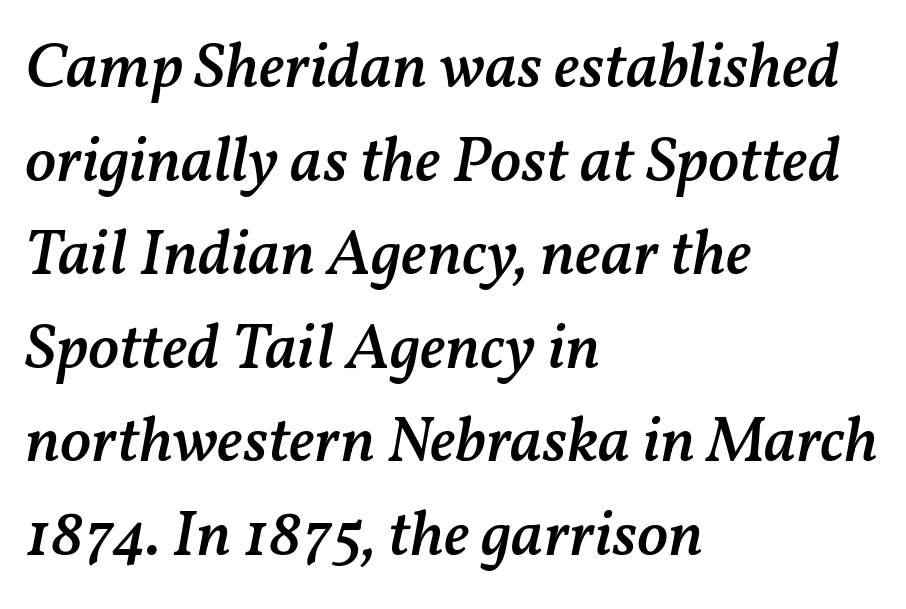
The image shows 65 px semibold type, italic (leaning right); set left-aligned, normal line spacing (1.44x), normal letter spacing, not underlined; medium stroke contrast and a medium x-height.
